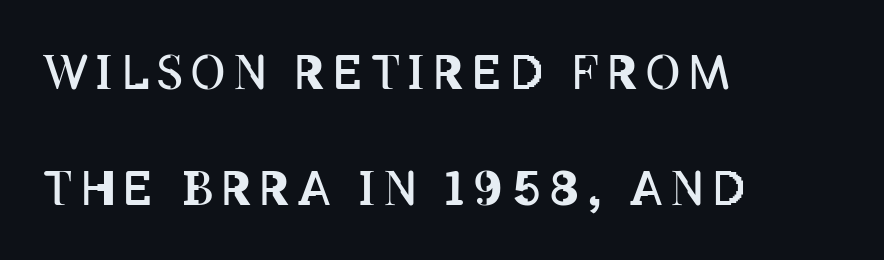
Q: Is the text bold? A: No.
Q: Is the text italic (slanted)? A: No, it is upright.
Q: Is the text underlined? A: No.
Q: How is the paragraph aligned? A: Left-aligned.
Q: Is the spacing between lines tight, normal or loose? A: Loose.
Q: Width (condensed, normal, or wide)? A: Condensed.
Q: Stroke contrast? A: Low.
Q: x-height? A: Large.
Q: Monospaced? A: No.
